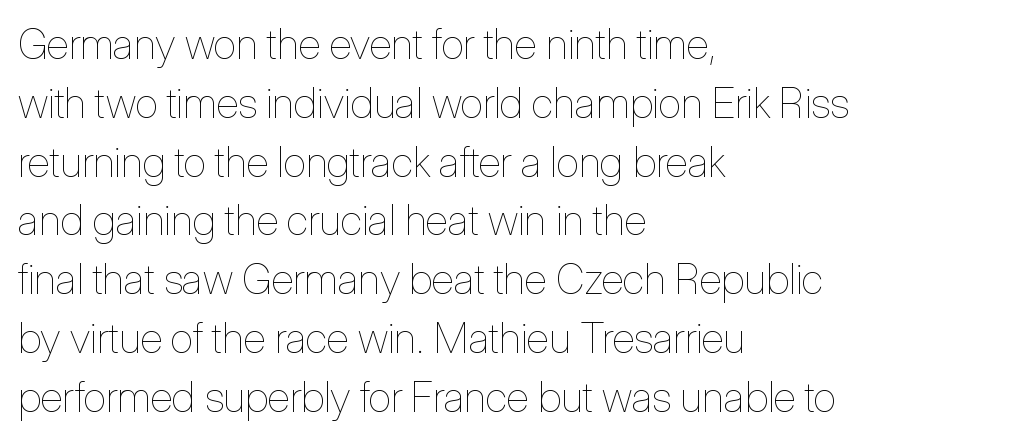
Q: Is the text bold? A: No.
Q: Is the text italic (slanted)? A: No, it is upright.
Q: Is the text underlined? A: No.
Q: How is the paragraph aligned? A: Left-aligned.
Q: Is the spacing between letters normal or unusually wide? A: Normal.
Q: Is the spacing between lines tight, normal or loose? A: Normal.
Q: Width (condensed, normal, or wide)? A: Condensed.
Q: Stroke contrast? A: Low.
Q: x-height? A: Medium.
Q: Monospaced? A: No.
